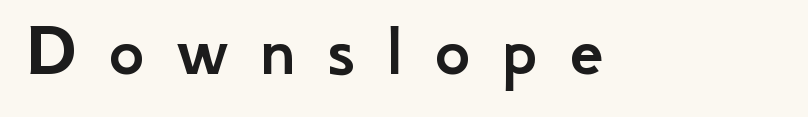
Do the letters lean? They stand straight. Does extra space separate the letters? Yes, quite a lot of it. The letters advance in unequal steps, a hallmark of proportional type. This is sans-serif lettering, the kind often seen on screens and signage.
